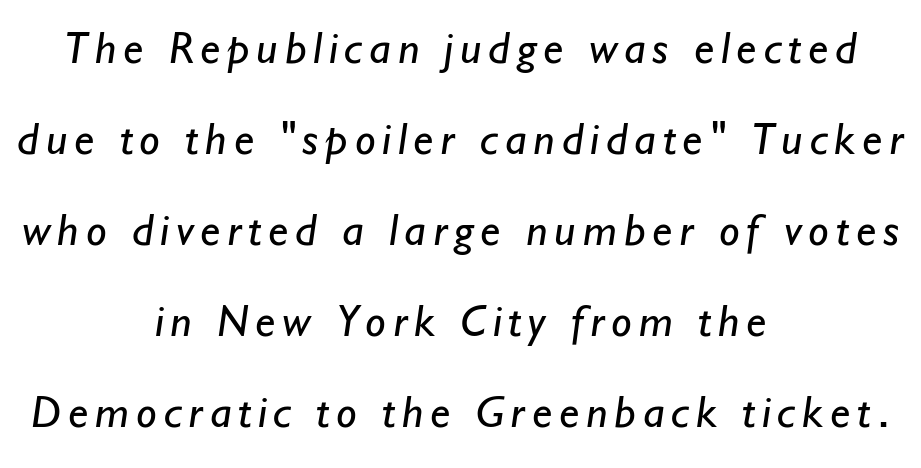
The image shows 46 px regular-weight sans-serif type; set centered, loose line spacing (1.98x), not underlined; low stroke contrast and a small x-height.
